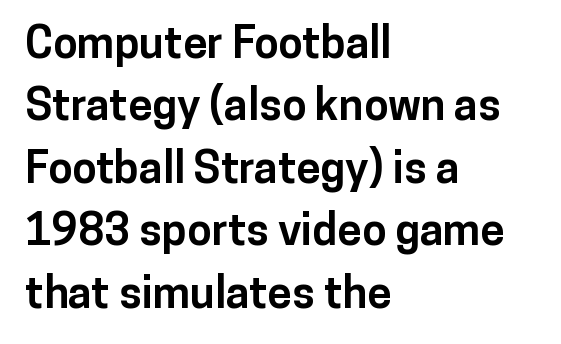
{"serif": "no", "italic": "no", "bold": "yes", "weight": "bold", "width": "normal", "stroke_contrast": "low", "x_height": "medium", "monospaced": "no", "underline": "no", "align": "left", "line_spacing": "normal", "line_spacing_ratio": 1.42, "letter_spacing": "normal", "letter_spacing_em": 0.0, "glyph_px": 44}
